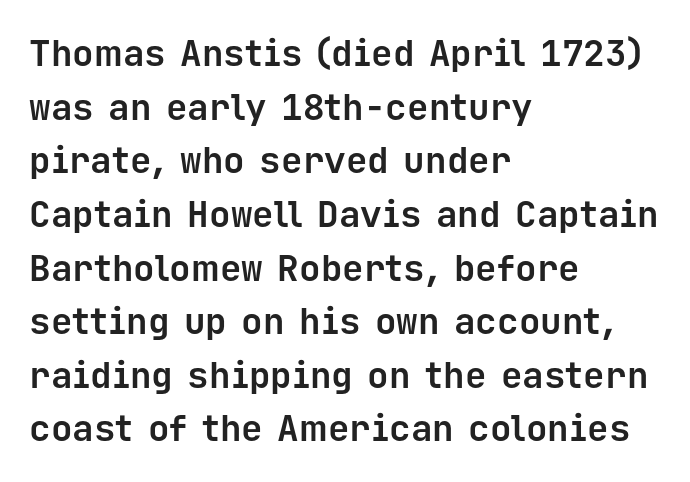
The image shows 36 px bold sans-serif type, upright, monospaced; set left-aligned, normal line spacing (1.49x), normal letter spacing, not underlined; low stroke contrast and a medium x-height.
